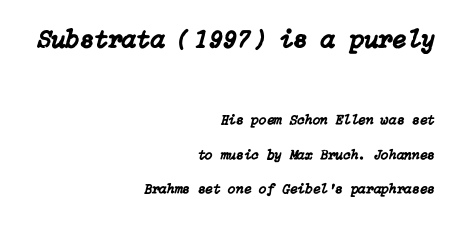
The image shows 26 px text type, italic (leaning right); set right-aligned, loose line spacing (2.47x), normal letter spacing, not underlined; the first (top) block is 1.86x larger.
